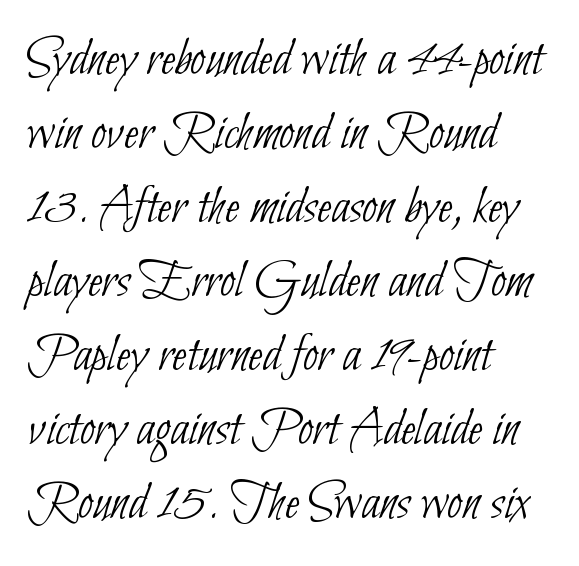
Q: Is the text bold? A: No.
Q: Is the typeface a serif or a sans-serif typeface? A: Sans-serif.
Q: Is the text underlined? A: No.
Q: How is the paragraph aligned? A: Left-aligned.
Q: Is the spacing between letters normal or unusually wide? A: Normal.
Q: Is the spacing between lines tight, normal or loose? A: Normal.
Q: Width (condensed, normal, or wide)? A: Condensed.
Q: Stroke contrast? A: Low.
Q: x-height? A: Small.
Q: Monospaced? A: No.
